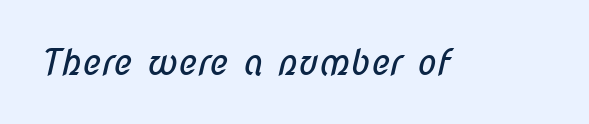
The image shows 36 px regular-weight, condensed sans-serif type; set normal letter spacing, not underlined; low stroke contrast and a medium x-height.
